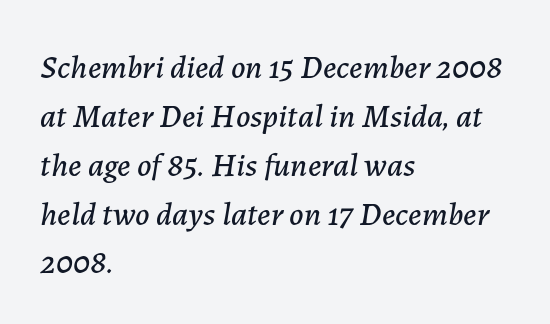
The image shows 33 px text type, italic (leaning right); set left-aligned, normal line spacing (1.48x), normal letter spacing, not underlined; low stroke contrast and a medium x-height.
